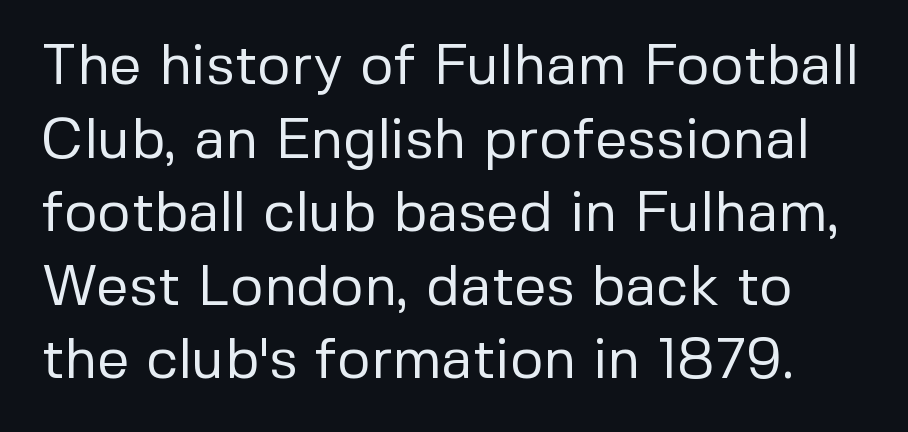
{"serif": "no", "italic": "no", "bold": "no", "weight": "regular", "width": "normal", "stroke_contrast": "low", "x_height": "medium", "monospaced": "no", "underline": "no", "line_spacing": "normal", "line_spacing_ratio": 1.29, "letter_spacing": "normal", "letter_spacing_em": 0.0, "glyph_px": 57}
